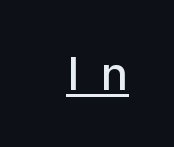
Q: Is the text bold? A: Semi-bold.
Q: Is the text italic (slanted)? A: No, it is upright.
Q: Is the typeface a serif or a sans-serif typeface? A: Sans-serif.
Q: Is the text underlined? A: Yes.
Q: Is the spacing between letters normal or unusually wide? A: Unusually wide.
Q: Width (condensed, normal, or wide)? A: Normal.
Q: Stroke contrast? A: Low.
Q: x-height? A: Medium.
Q: Monospaced? A: No.
